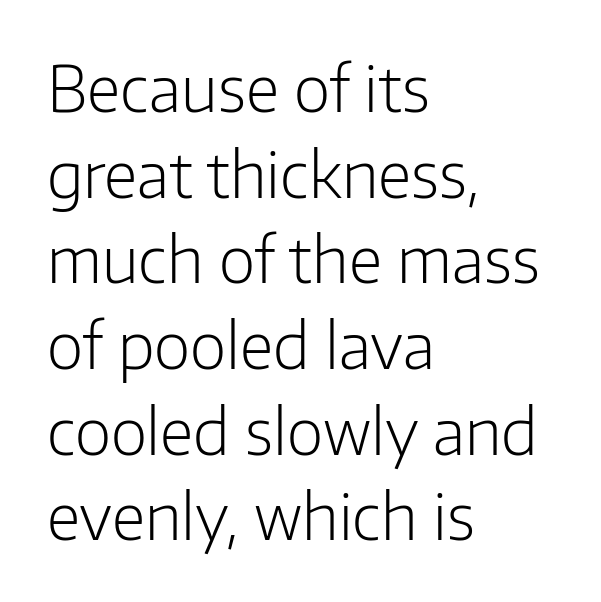
{"serif": "no", "italic": "no", "bold": "no", "weight": "light", "width": "normal", "stroke_contrast": "low", "x_height": "medium", "monospaced": "no", "underline": "no", "align": "left", "line_spacing": "normal", "line_spacing_ratio": 1.36, "letter_spacing": "normal", "letter_spacing_em": 0.0, "glyph_px": 63}
